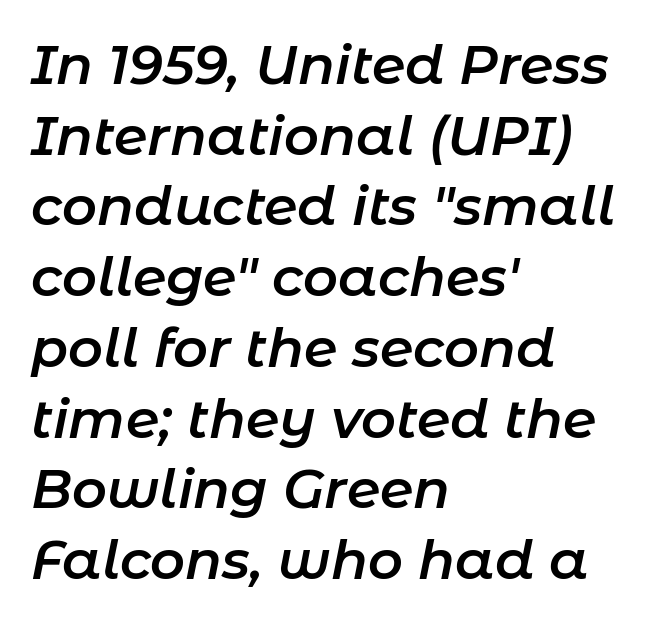
{"italic": "yes", "lean": "right", "slant_degrees": 11, "bold": "semi", "weight": "semibold", "width": "normal", "stroke_contrast": "low", "x_height": "medium", "monospaced": "no", "underline": "no", "align": "left", "line_spacing": "normal", "line_spacing_ratio": 1.31, "letter_spacing": "normal", "letter_spacing_em": 0.0, "glyph_px": 54}
